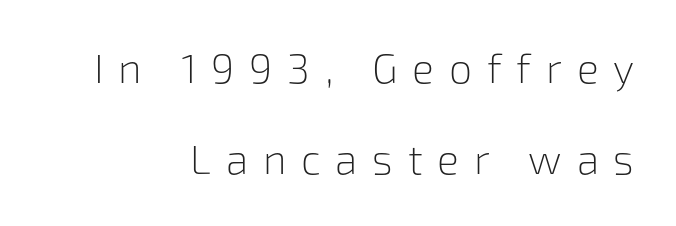
{"serif": "no", "italic": "no", "bold": "no", "weight": "light", "width": "normal", "stroke_contrast": "low", "x_height": "medium", "monospaced": "no", "underline": "no", "align": "right", "line_spacing": "loose", "line_spacing_ratio": 2.23, "letter_spacing": "wide", "letter_spacing_em": 0.36, "glyph_px": 41}
